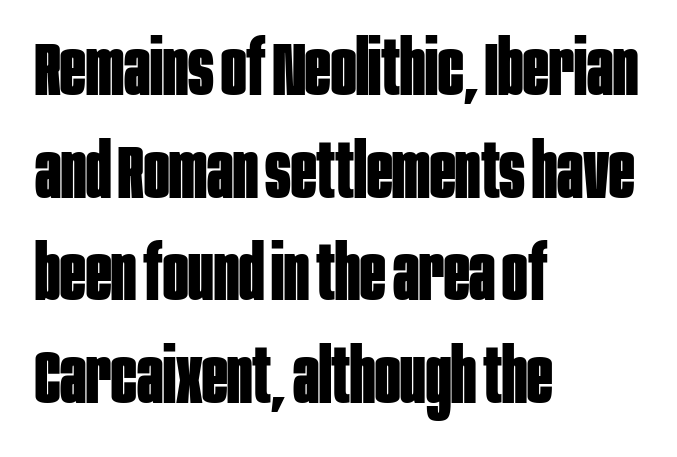
The image shows 75 px bold, condensed sans-serif type, upright; set left-aligned, normal line spacing (1.37x), normal letter spacing, not underlined; low stroke contrast and a large x-height.
